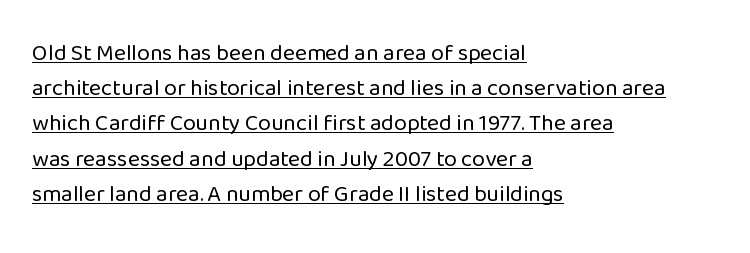
When letters stand straight like this, we call the style roman or upright. The cut favours lightness, reaching ordinary text weight at its darkest. Has an underline been added? It has. Line beginnings align vertically; line endings do not.
